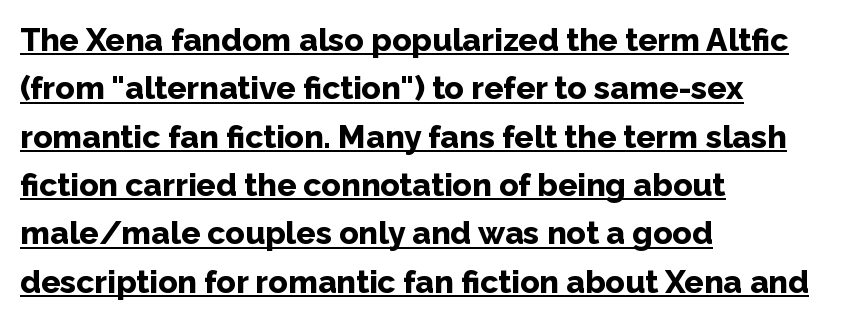
Q: Is the text bold? A: Yes.
Q: Is the text italic (slanted)? A: No, it is upright.
Q: Is the typeface a serif or a sans-serif typeface? A: Sans-serif.
Q: Is the text underlined? A: Yes.
Q: How is the paragraph aligned? A: Left-aligned.
Q: Is the spacing between letters normal or unusually wide? A: Normal.
Q: Is the spacing between lines tight, normal or loose? A: Normal.
Q: Width (condensed, normal, or wide)? A: Normal.
Q: Stroke contrast? A: Low.
Q: x-height? A: Medium.
Q: Monospaced? A: No.
